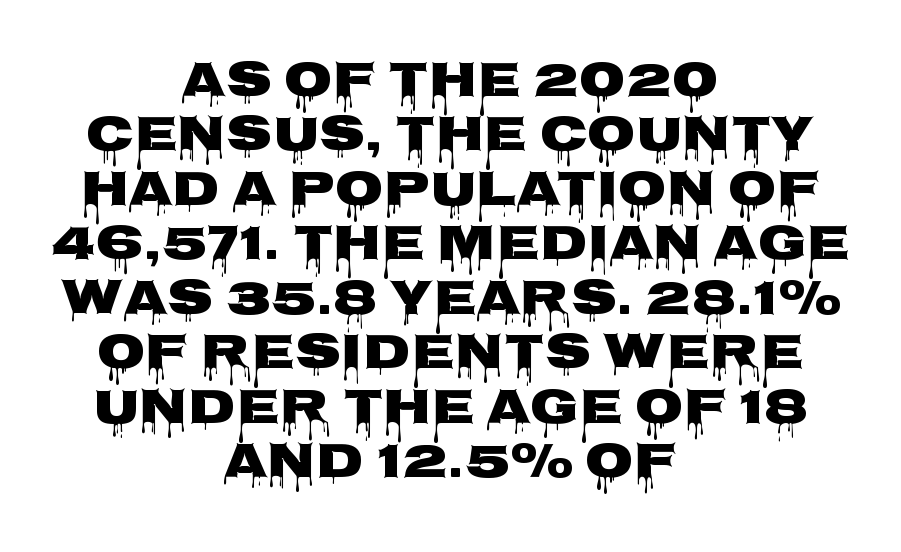
Q: Is the text italic (slanted)? A: No, it is upright.
Q: Is the typeface a serif or a sans-serif typeface? A: Sans-serif.
Q: Is the text underlined? A: No.
Q: How is the paragraph aligned? A: Centered.
Q: Is the spacing between letters normal or unusually wide? A: Normal.
Q: Is the spacing between lines tight, normal or loose? A: Tight.
Q: Width (condensed, normal, or wide)? A: Wide.
Q: Stroke contrast? A: Low.
Q: x-height? A: Large.
Q: Monospaced? A: No.
